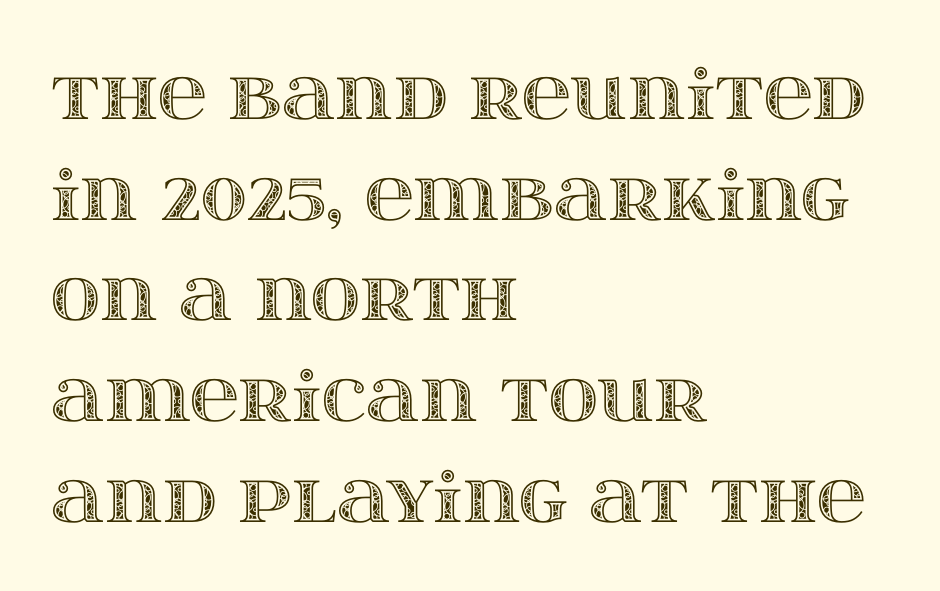
{"italic": "no", "width": "wide", "x_height": "large", "monospaced": "no", "underline": "no", "align": "left", "line_spacing": "normal", "line_spacing_ratio": 1.48, "letter_spacing": "normal", "letter_spacing_em": 0.0, "glyph_px": 68}
